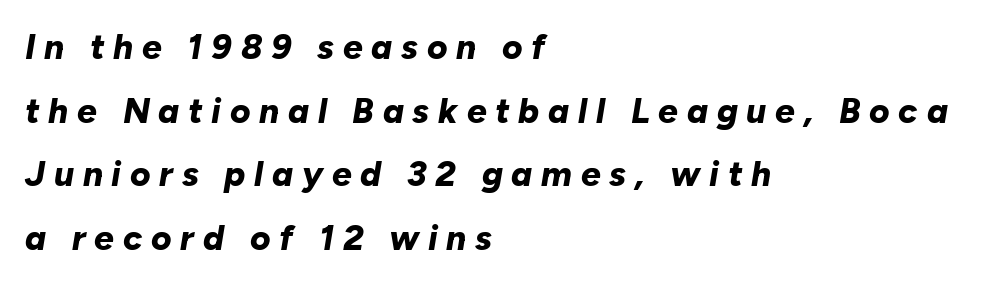
The image shows 35 px bold type, italic (leaning right); set left-aligned, line spacing 1.82x, unusually wide letter spacing (+0.25 em), not underlined; low stroke contrast and a medium x-height.
